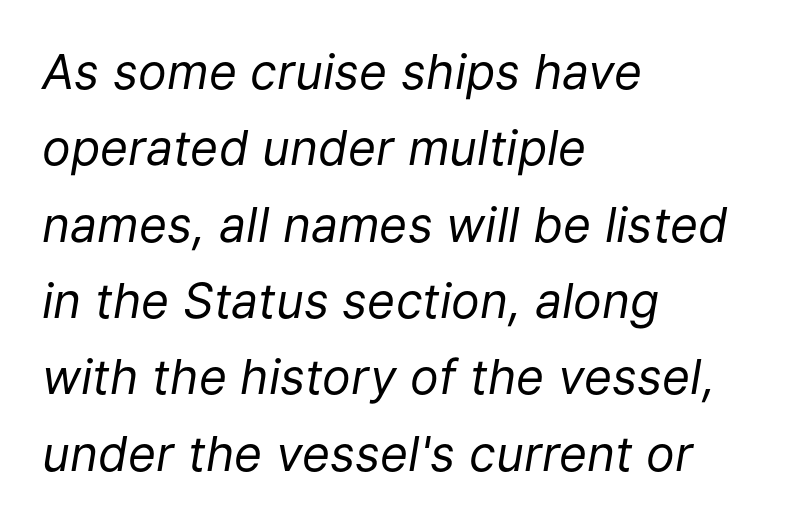
Q: Is the text bold? A: No.
Q: Is the text italic (slanted)? A: Yes, it leans right by about 9 degrees.
Q: Is the text underlined? A: No.
Q: How is the paragraph aligned? A: Left-aligned.
Q: Is the spacing between letters normal or unusually wide? A: Normal.
Q: Is the spacing between lines tight, normal or loose? A: Normal.
Q: Width (condensed, normal, or wide)? A: Normal.
Q: Stroke contrast? A: Low.
Q: x-height? A: Medium.
Q: Monospaced? A: No.
